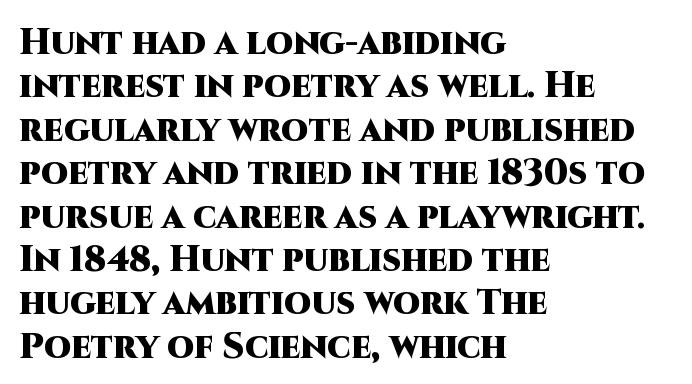
{"serif": "no", "italic": "no", "bold": "yes", "weight": "heavy", "width": "normal", "stroke_contrast": "high", "x_height": "large", "monospaced": "no", "underline": "no", "align": "left", "line_spacing_ratio": 1.24, "letter_spacing": "normal", "letter_spacing_em": 0.0, "glyph_px": 35}
